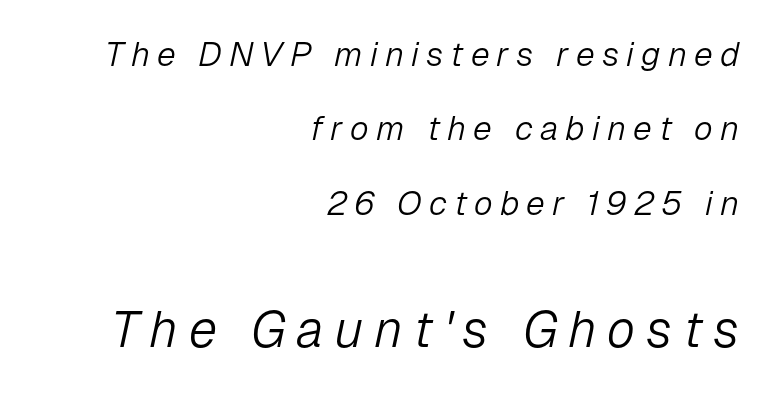
{"italic": "yes", "lean": "right", "slant_degrees": 12, "bold": "no", "weight": "light", "width": "normal", "stroke_contrast": "low", "x_height": "medium", "monospaced": "no", "underline": "no", "align": "right", "line_spacing": "loose", "line_spacing_ratio": 2.19, "letter_spacing": "wide", "letter_spacing_em": 0.21, "larger_block": "second", "size_ratio": 1.5, "glyph_px": 51}
